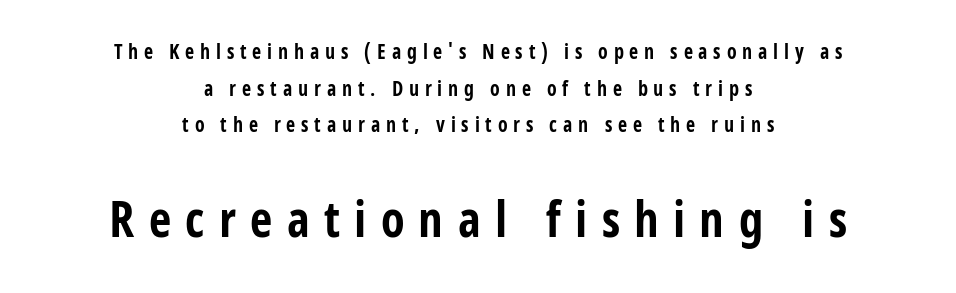
The image shows 49 px bold, condensed sans-serif type, upright; set centered, line spacing 1.83x, unusually wide letter spacing (+0.29 em), not underlined; the second (bottom) block is 2.45x larger; low stroke contrast and a large x-height.
